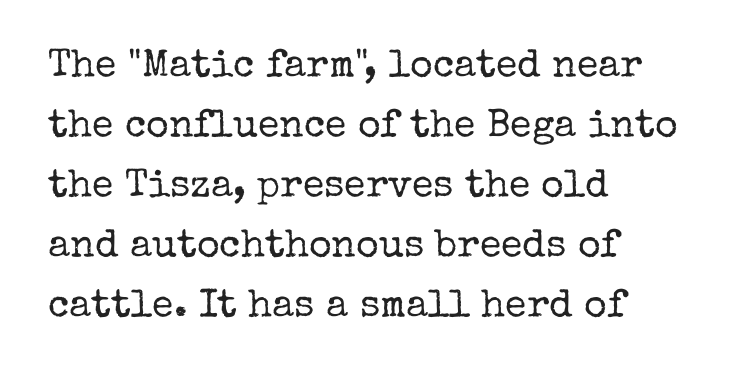
Q: Is the text bold? A: No.
Q: Is the text italic (slanted)? A: No, it is upright.
Q: Is the typeface a serif or a sans-serif typeface? A: Serif.
Q: Is the text underlined? A: No.
Q: How is the paragraph aligned? A: Left-aligned.
Q: Is the spacing between letters normal or unusually wide? A: Normal.
Q: Is the spacing between lines tight, normal or loose? A: Normal.
Q: Width (condensed, normal, or wide)? A: Normal.
Q: Stroke contrast? A: Low.
Q: x-height? A: Medium.
Q: Monospaced? A: No.
